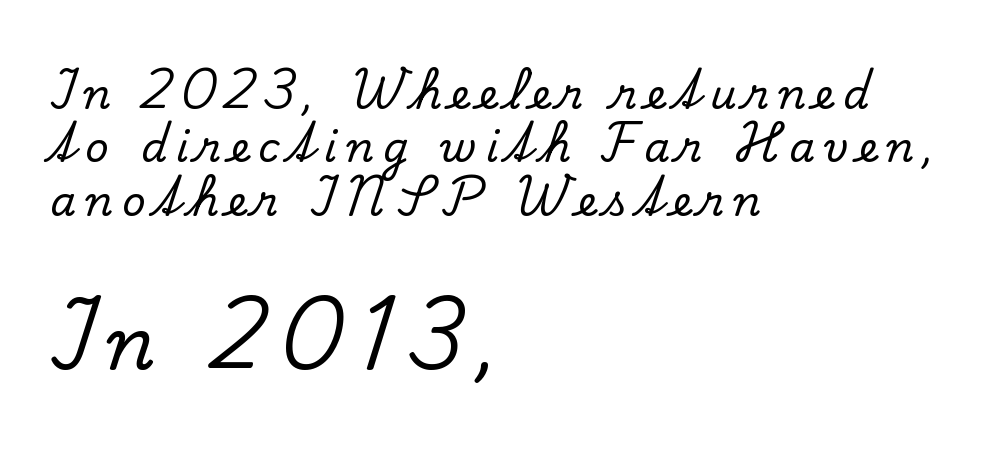
The rendering shows small feet on the letterforms — a serif design. The more generous point size was reserved for the lower chunk. The space between consecutive lines is moderate.
